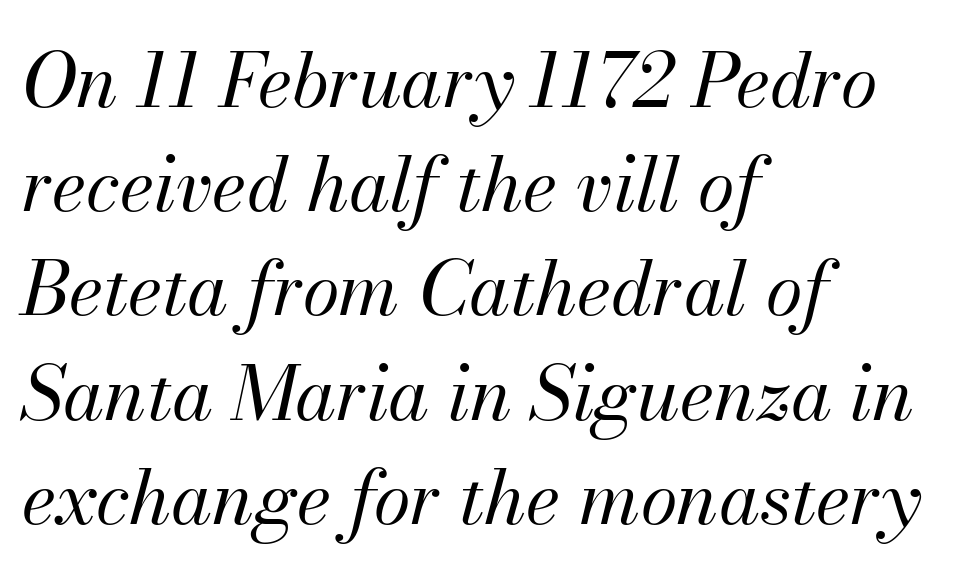
{"italic": "yes", "lean": "right", "slant_degrees": 13, "bold": "no", "weight": "regular", "width": "normal", "stroke_contrast": "medium", "x_height": "small", "monospaced": "no", "underline": "no", "align": "left", "line_spacing": "normal", "line_spacing_ratio": 1.39, "letter_spacing": "normal", "letter_spacing_em": 0.0, "glyph_px": 75}
